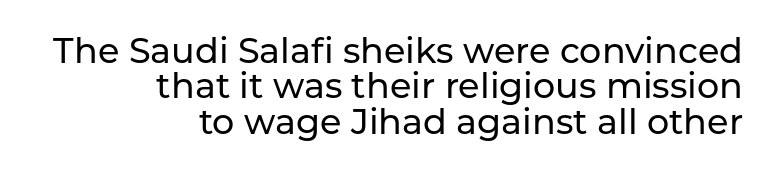
The axis of the letterforms is exactly vertical. Regarding serifs, this sample does without them. Leading: reduced. The rendering uses natural spacing where letterforms have individual widths.
